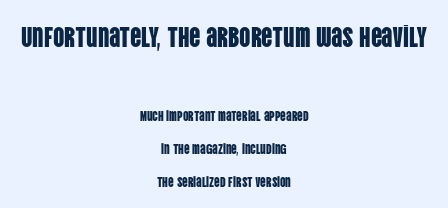
The image shows 28 px condensed sans-serif type, upright; set centered, loose line spacing (2.37x), normal letter spacing, not underlined; the first (top) block is 2.0x larger; low stroke contrast and a large x-height.
